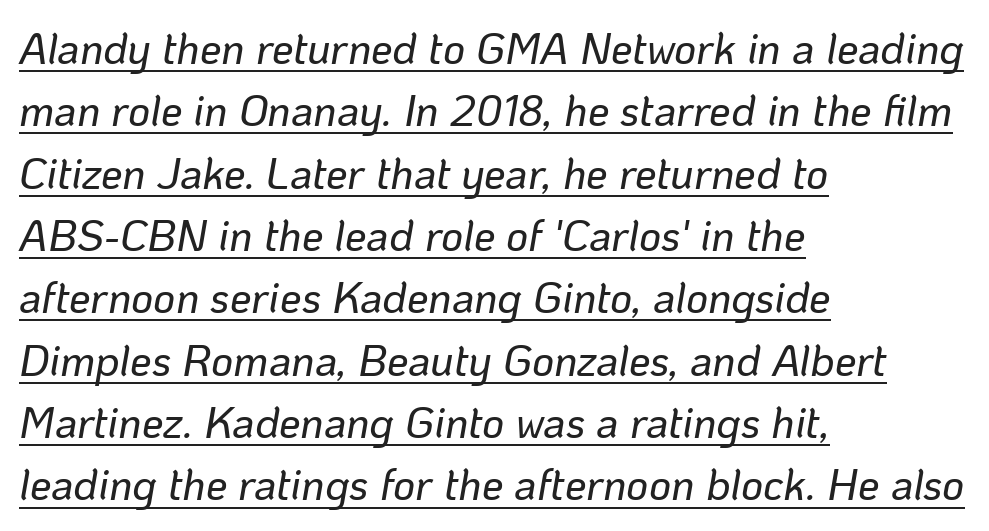
{"italic": "yes", "lean": "right", "slant_degrees": 10, "width": "normal", "stroke_contrast": "low", "x_height": "medium", "monospaced": "no", "underline": "yes", "align": "left", "line_spacing": "normal", "line_spacing_ratio": 1.45, "letter_spacing": "normal", "letter_spacing_em": 0.0, "glyph_px": 43}
